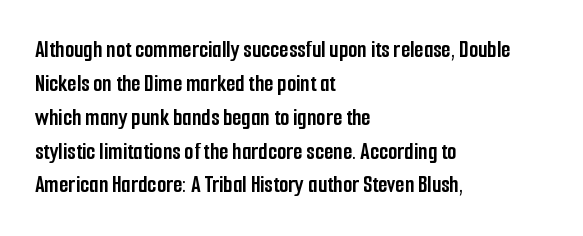
Check under the words: just untouched page. The lettering stays uniformly vertical, giving the passage a roman look. Does the weight exceed regular? Yes, all the way to bold. Leading: standard.
